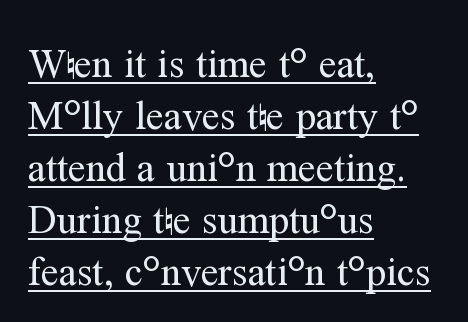
{"serif": "yes", "italic": "no", "bold": "no", "weight": "regular", "width": "normal", "stroke_contrast": "medium", "x_height": "medium", "monospaced": "no", "underline": "yes", "align": "left", "line_spacing": "normal", "line_spacing_ratio": 1.3, "letter_spacing": "normal", "letter_spacing_em": 0.0, "glyph_px": 40}
